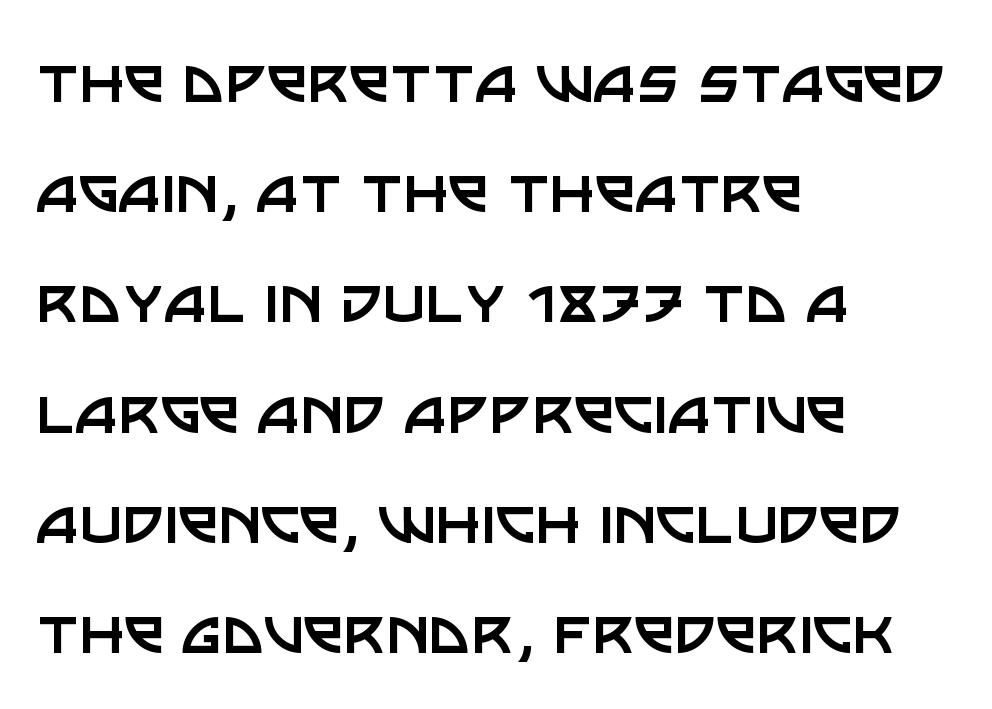
The image shows 73 px regular-weight sans-serif type, upright; set left-aligned, normal line spacing (1.51x), normal letter spacing, not underlined; low stroke contrast and a large x-height.
